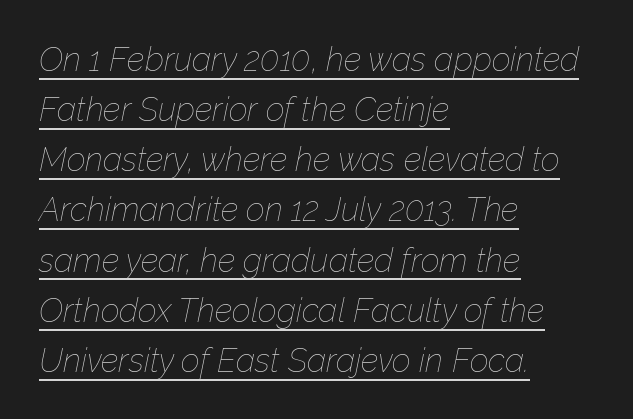
Notice how the passage keeps a crisp vertical edge on the left only. A normal amount of white space separates one row of letters from the next. Is this a fixed-width face? No — the glyphs have proportional, varying widths. Designer's note — italics engaged. This rendering leaves character spacing at its baseline value.
